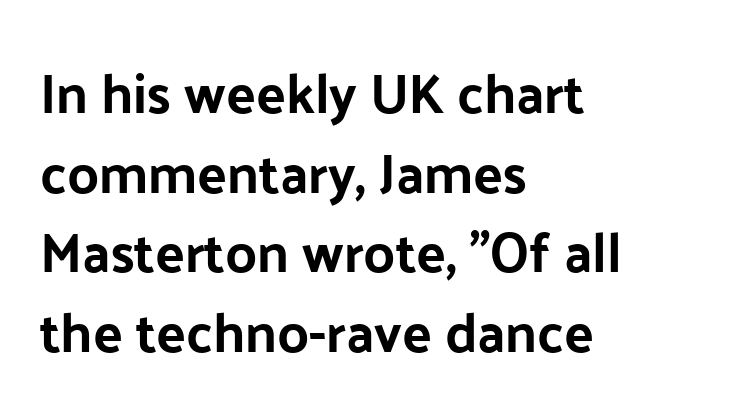
The image shows 55 px sans-serif type, upright; set left-aligned, normal line spacing (1.45x), normal letter spacing, not underlined; low stroke contrast and a medium x-height.
